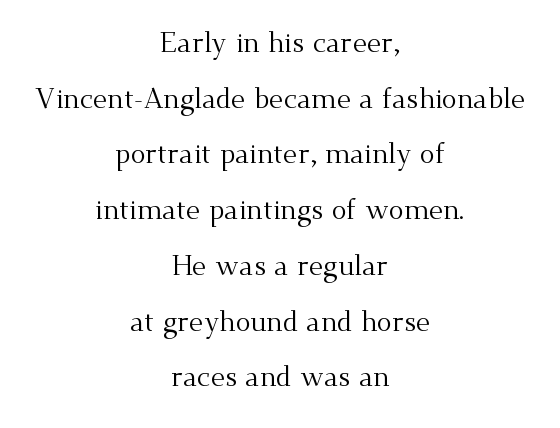
Q: Is the text bold? A: No.
Q: Is the text italic (slanted)? A: No, it is upright.
Q: Is the typeface a serif or a sans-serif typeface? A: Serif.
Q: Is the text underlined? A: No.
Q: How is the paragraph aligned? A: Centered.
Q: Is the spacing between letters normal or unusually wide? A: Normal.
Q: Is the spacing between lines tight, normal or loose? A: Loose.
Q: Width (condensed, normal, or wide)? A: Normal.
Q: Stroke contrast? A: Medium.
Q: x-height? A: Small.
Q: Monospaced? A: No.
